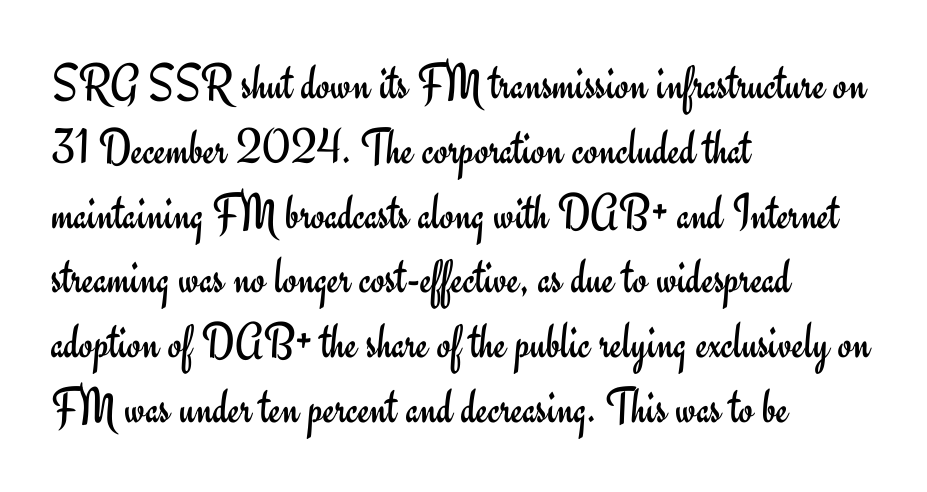
Q: Is the text bold? A: No.
Q: Is the text italic (slanted)? A: Yes.
Q: Is the typeface a serif or a sans-serif typeface? A: Sans-serif.
Q: Is the text underlined? A: No.
Q: How is the paragraph aligned? A: Left-aligned.
Q: Is the spacing between letters normal or unusually wide? A: Normal.
Q: Is the spacing between lines tight, normal or loose? A: Normal.
Q: Width (condensed, normal, or wide)? A: Normal.
Q: Stroke contrast? A: Low.
Q: x-height? A: Small.
Q: Monospaced? A: No.
